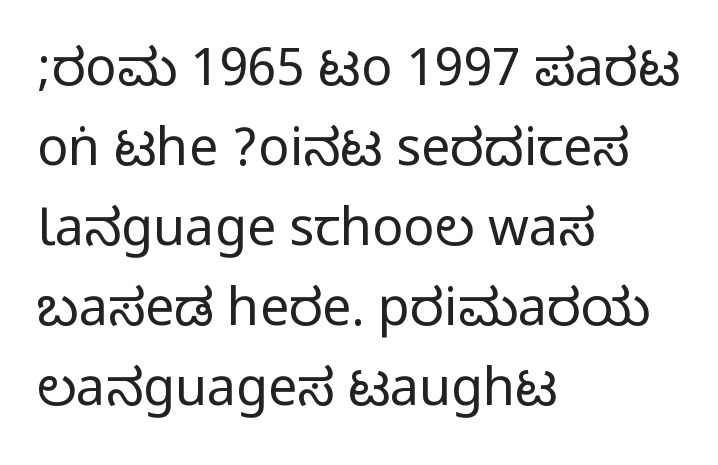
The image shows 52 px condensed sans-serif type, upright; set left-aligned, normal line spacing (1.54x), normal letter spacing, not underlined; medium stroke contrast.
